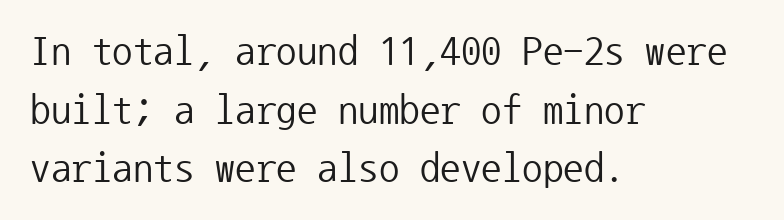
Successive baselines arrive at the customary interval. These lines stack with their left ends in a neat column. No chunkiness to these letters — they're not bold. Stroke terminals: plain, sans-serif. Tall strokes in this sample are plumb rather than angled.
